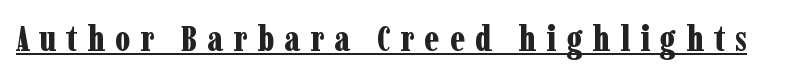
Q: Is the text bold? A: Yes.
Q: Is the text italic (slanted)? A: No, it is upright.
Q: Is the typeface a serif or a sans-serif typeface? A: Serif.
Q: Is the text underlined? A: Yes.
Q: Is the spacing between letters normal or unusually wide? A: Unusually wide.
Q: Width (condensed, normal, or wide)? A: Condensed.
Q: Stroke contrast? A: Low.
Q: x-height? A: Medium.
Q: Monospaced? A: No.
